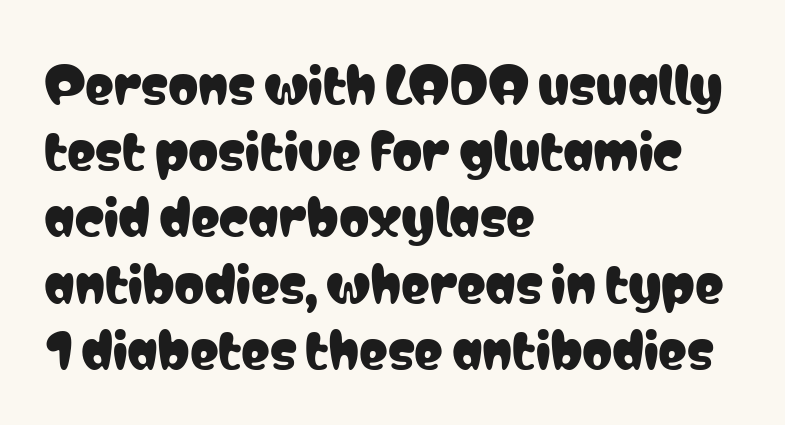
Look at the tracking — it's just the regular setting, nothing added. All the whitespace from short lines collects on the right. This sample has the flowing, uneven cadence of proportional lettering. Rendered with straight, roman letterforms. The string is rendered with underlining switched off. The face used here is a sans, in the tradition of grotesques and geometrics.
